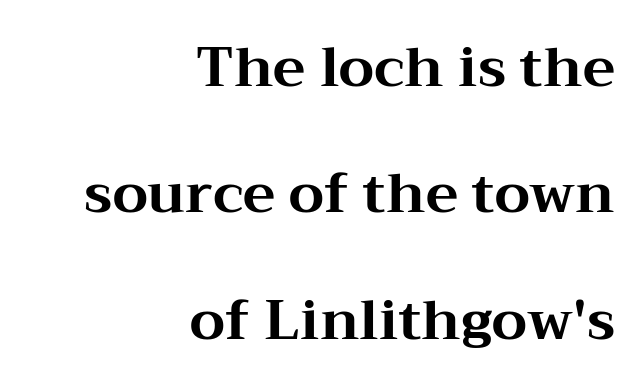
Q: Is the text bold? A: Yes.
Q: Is the text italic (slanted)? A: No, it is upright.
Q: Is the typeface a serif or a sans-serif typeface? A: Serif.
Q: Is the text underlined? A: No.
Q: How is the paragraph aligned? A: Right-aligned.
Q: Is the spacing between letters normal or unusually wide? A: Normal.
Q: Is the spacing between lines tight, normal or loose? A: Loose.
Q: Width (condensed, normal, or wide)? A: Wide.
Q: Stroke contrast? A: Medium.
Q: x-height? A: Medium.
Q: Monospaced? A: No.
